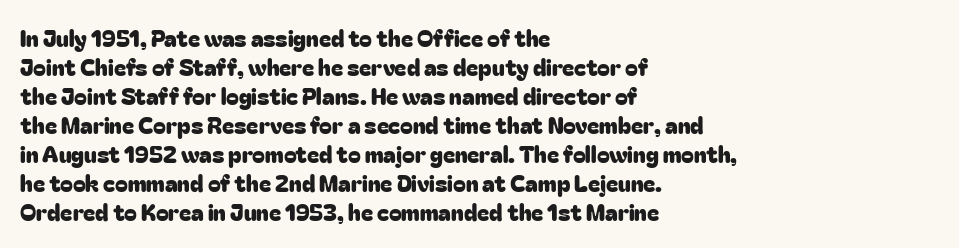
Q: Is the text italic (slanted)? A: No, it is upright.
Q: Is the text underlined? A: No.
Q: How is the paragraph aligned? A: Left-aligned.
Q: Is the spacing between letters normal or unusually wide? A: Normal.
Q: Is the spacing between lines tight, normal or loose? A: Normal.
